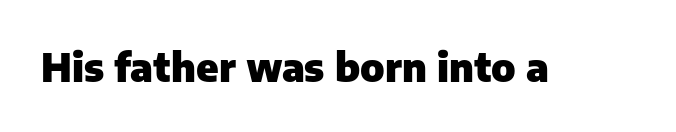
You could not count columns in this text — the font is proportionally spaced. A dark, heavy texture on the line: the type is bold. The space directly below the letters is spotless. Inter-character spacing is left at the font's built-in metrics. These lines are composed in type without serifs.
